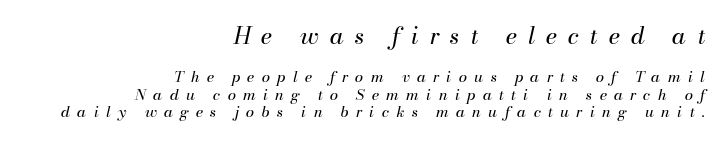
Q: Is the text bold? A: No.
Q: Is the text italic (slanted)? A: Yes, it leans right by about 13 degrees.
Q: Is the text underlined? A: No.
Q: How is the paragraph aligned? A: Right-aligned.
Q: Is the spacing between letters normal or unusually wide? A: Unusually wide.
Q: Which block of text is set in a larger size, the first (top) or the second (bottom)? A: The first (top) one.
